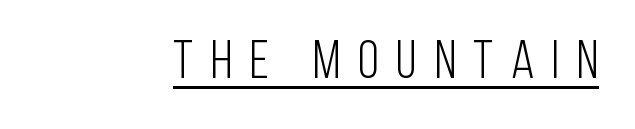
{"serif": "no", "italic": "no", "bold": "no", "weight": "light", "width": "condensed", "stroke_contrast": "low", "x_height": "large", "monospaced": "no", "underline": "yes", "letter_spacing": "wide", "letter_spacing_em": 0.33, "glyph_px": 54}
